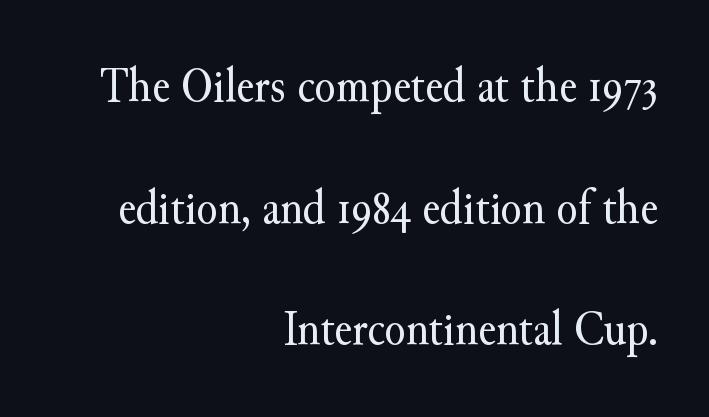
{"serif": "yes", "italic": "no", "bold": "no", "weight": "regular", "width": "normal", "stroke_contrast": "medium", "x_height": "small", "monospaced": "no", "underline": "no", "align": "right", "line_spacing": "loose", "line_spacing_ratio": 2.48, "letter_spacing": "normal", "letter_spacing_em": 0.0, "glyph_px": 49}
